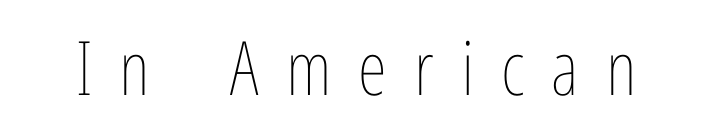
Q: Is the text bold? A: No.
Q: Is the text italic (slanted)? A: No, it is upright.
Q: Is the text underlined? A: No.
Q: Is the spacing between letters normal or unusually wide? A: Unusually wide.
Q: Width (condensed, normal, or wide)? A: Condensed.
Q: Stroke contrast? A: Low.
Q: x-height? A: Medium.
Q: Monospaced? A: No.
